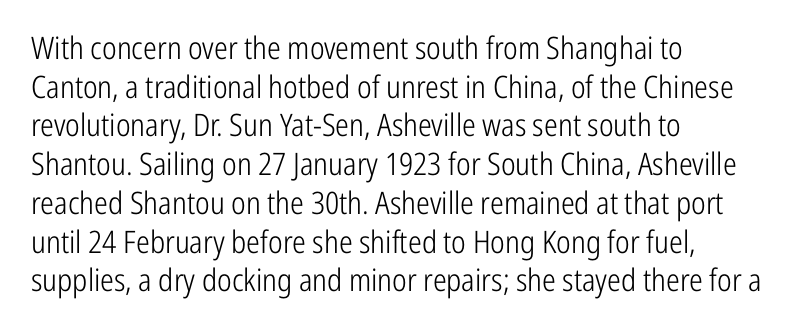
{"serif": "no", "italic": "no", "bold": "no", "weight": "light", "width": "condensed", "stroke_contrast": "low", "x_height": "medium", "monospaced": "no", "underline": "no", "align": "left", "line_spacing": "normal", "line_spacing_ratio": 1.25, "letter_spacing": "normal", "letter_spacing_em": 0.0, "glyph_px": 31}
